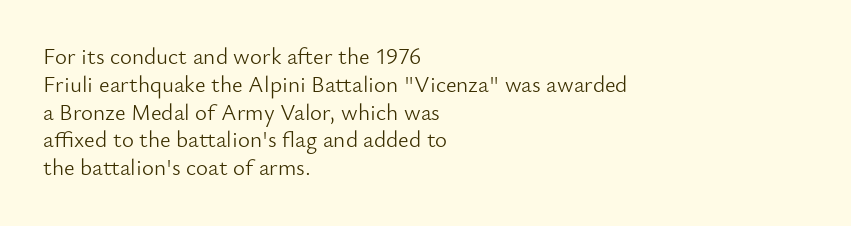
The image shows 23 px text type, upright; set left-aligned, line spacing 1.21x, normal letter spacing, not underlined.
